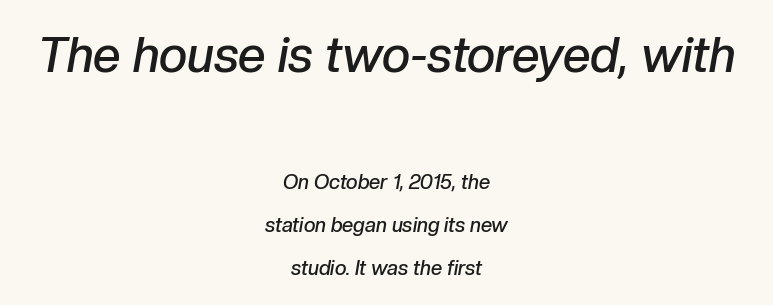
The image shows 49 px semibold type, italic (leaning right); set centered, loose line spacing (2.15x), normal letter spacing, not underlined; the first (top) block is 2.45x larger; low stroke contrast and a medium x-height.
